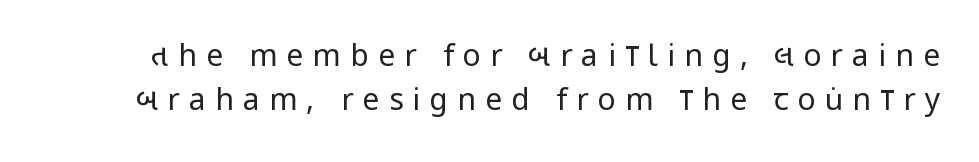
The lettering holds an erect, upright posture throughout. The type family on display is of the sans-serif kind. Think of a printed novel: that variable character pitch is what you see here. Each word looks stretched out because of the extra space between its letters. Summary of vertical rhythm: regular, with standard interline spacing. On a weight scale, this lands at 450 or below.
